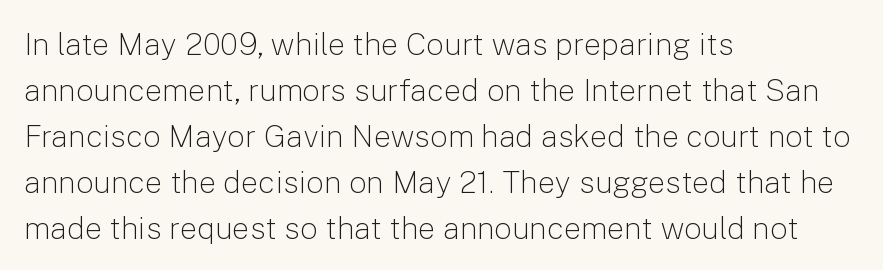
The image shows 31 px light sans-serif type, upright; set left-aligned, normal line spacing (1.48x), normal letter spacing, not underlined; low stroke contrast and a medium x-height.
